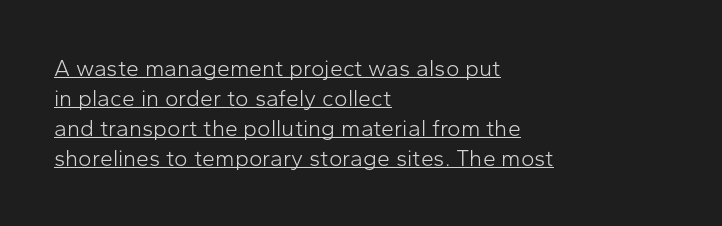
Q: Is the text bold? A: No.
Q: Is the text italic (slanted)? A: No, it is upright.
Q: Is the text underlined? A: Yes.
Q: How is the paragraph aligned? A: Left-aligned.
Q: Is the spacing between letters normal or unusually wide? A: Normal.
Q: Is the spacing between lines tight, normal or loose? A: Normal.
